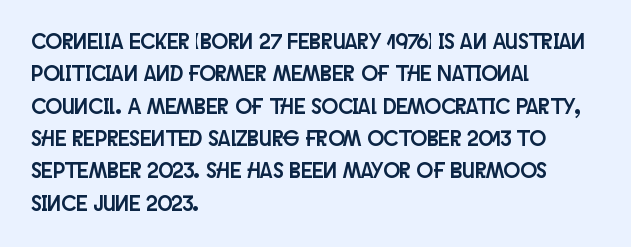
The image shows 22 px text type, upright; set left-aligned, normal line spacing (1.47x), normal letter spacing, not underlined.
